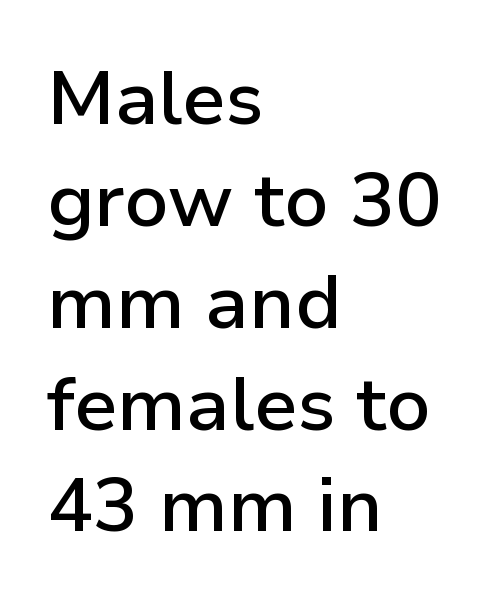
Q: Is the text bold? A: Semi-bold.
Q: Is the text italic (slanted)? A: No, it is upright.
Q: Is the typeface a serif or a sans-serif typeface? A: Sans-serif.
Q: Is the text underlined? A: No.
Q: How is the paragraph aligned? A: Left-aligned.
Q: Is the spacing between letters normal or unusually wide? A: Normal.
Q: Is the spacing between lines tight, normal or loose? A: Normal.
Q: Width (condensed, normal, or wide)? A: Normal.
Q: Stroke contrast? A: Low.
Q: x-height? A: Medium.
Q: Monospaced? A: No.
